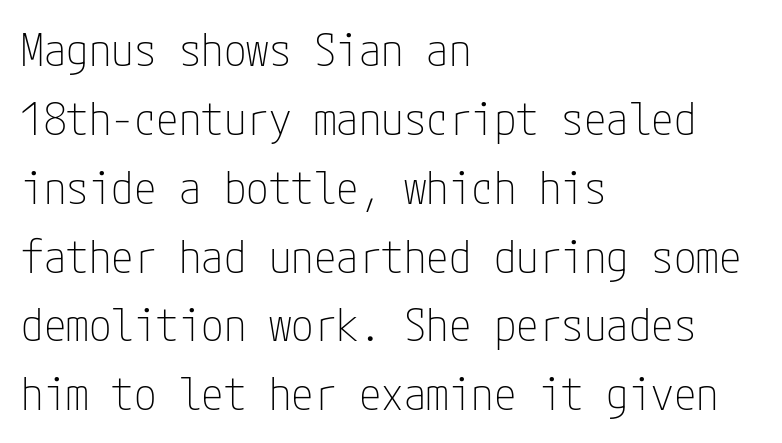
Layout note: lines flush left. The letters sit at their default tracking, neither squeezed nor spread. Posture: upright roman. Heaviness? Minimal to ordinary, like unemphasized prose. A typesetter would label this face a sans. The words here are not underlined.
